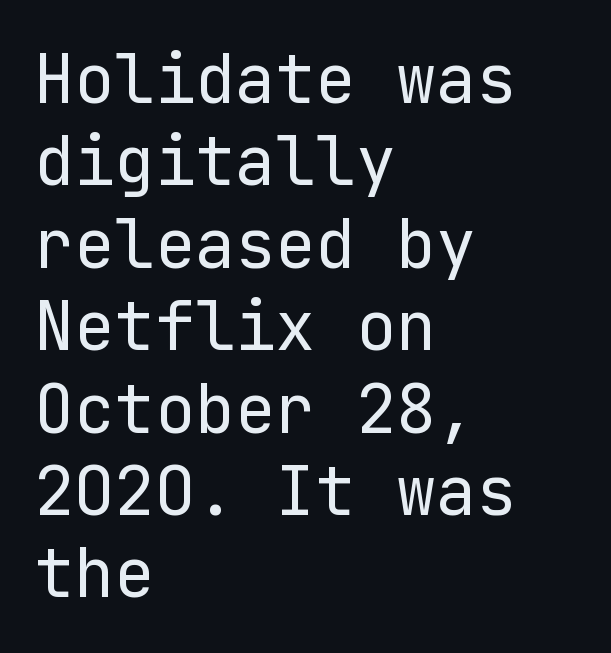
Q: Is the text bold? A: No.
Q: Is the text italic (slanted)? A: No, it is upright.
Q: Is the typeface a serif or a sans-serif typeface? A: Sans-serif.
Q: Is the text underlined? A: No.
Q: How is the paragraph aligned? A: Left-aligned.
Q: Is the spacing between letters normal or unusually wide? A: Normal.
Q: Width (condensed, normal, or wide)? A: Normal.
Q: Stroke contrast? A: Low.
Q: x-height? A: Medium.
